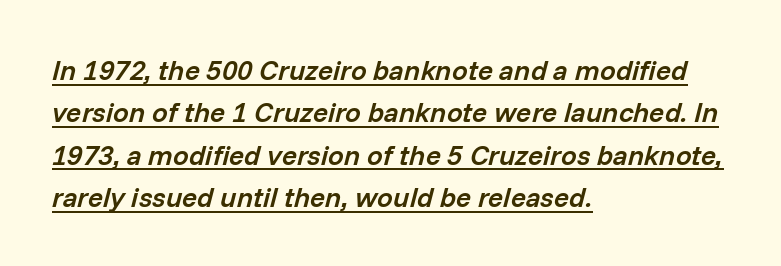
The image shows 28 px semibold type, italic (leaning right); set left-aligned, normal line spacing (1.51x), normal letter spacing, underlined; low stroke contrast and a medium x-height.
